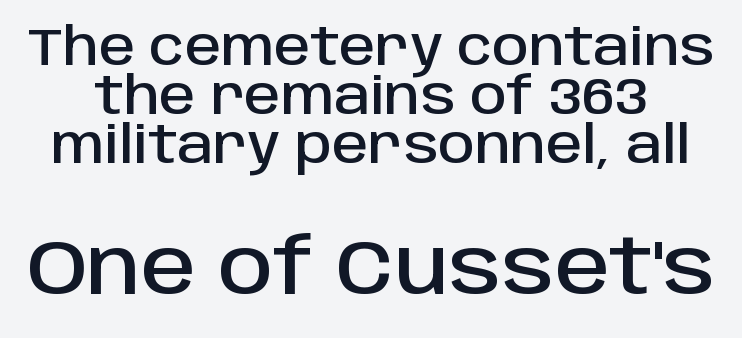
{"serif": "no", "italic": "no", "width": "normal", "stroke_contrast": "low", "x_height": "large", "monospaced": "no", "underline": "no", "line_spacing": "tight", "line_spacing_ratio": 0.96, "letter_spacing": "normal", "letter_spacing_em": 0.0, "larger_block": "second", "size_ratio": 1.51, "glyph_px": 77}
